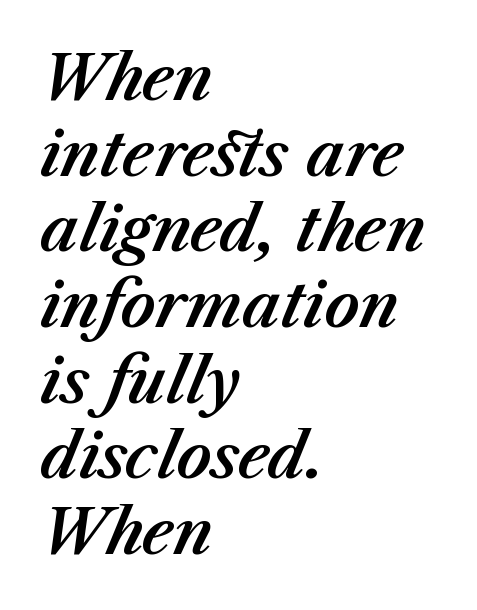
The image shows 61 px text type, italic (leaning right); set left-aligned, line spacing 1.24x, normal letter spacing, not underlined; medium stroke contrast and a medium x-height.
